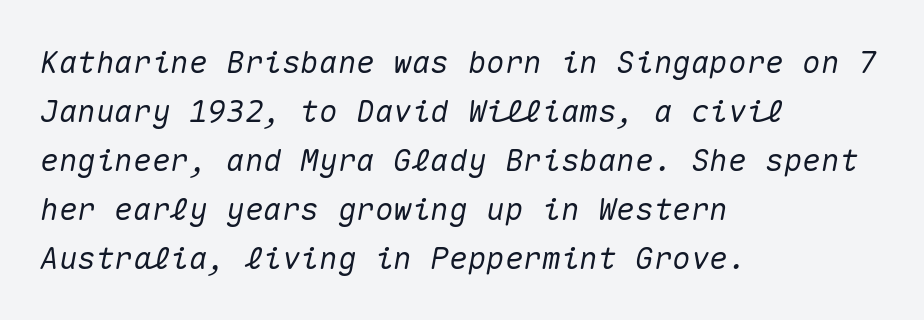
The image shows 31 px text type, italic (leaning right), monospaced; set left-aligned, normal line spacing (1.58x), normal letter spacing, not underlined; medium stroke contrast and a medium x-height.
